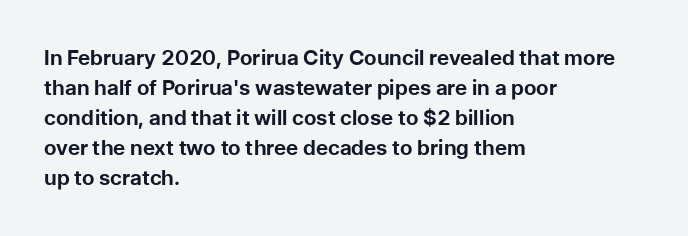
The image shows 21 px bold type, upright; set left-aligned, normal line spacing (1.43x), normal letter spacing, not underlined.
